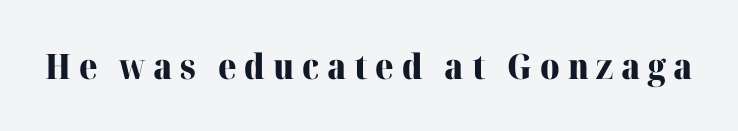
{"serif": "yes", "italic": "no", "bold": "yes", "weight": "heavy", "width": "normal", "stroke_contrast": "high", "x_height": "medium", "monospaced": "no", "underline": "no", "letter_spacing": "wide", "letter_spacing_em": 0.22, "glyph_px": 35}
